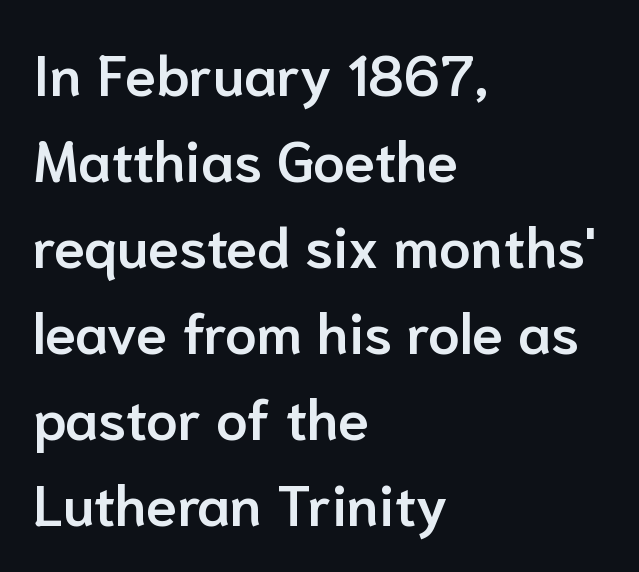
Nothing unusual about the tracking: characters are spaced as the font intends. A somewhat darkened texture: the type is semibold rather than bold. The string is rendered with underlining switched off. The paragraph has a hard left edge and a soft right edge. What kind of face is this? One without serifs — a sans.
